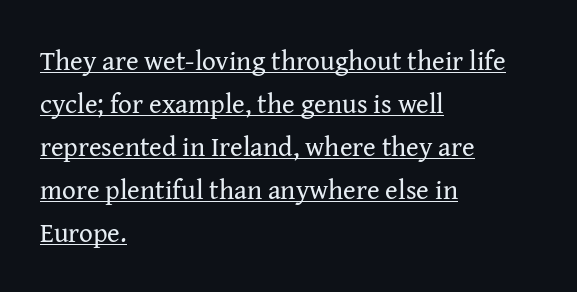
Q: Is the text bold? A: No.
Q: Is the text italic (slanted)? A: No, it is upright.
Q: Is the text underlined? A: Yes.
Q: How is the paragraph aligned? A: Left-aligned.
Q: Is the spacing between letters normal or unusually wide? A: Normal.
Q: Is the spacing between lines tight, normal or loose? A: Normal.
